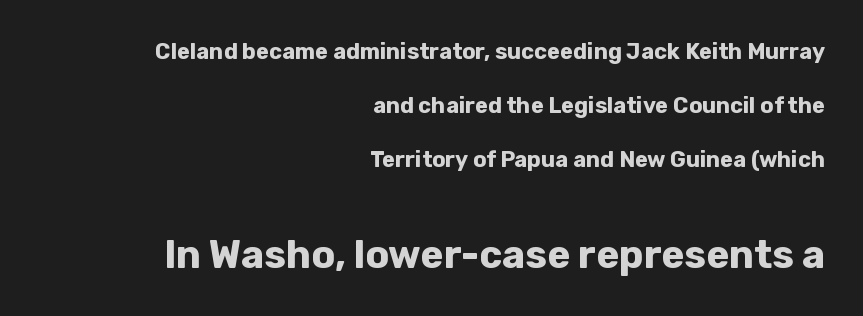
Q: Is the text bold? A: Yes.
Q: Is the text italic (slanted)? A: No, it is upright.
Q: Is the typeface a serif or a sans-serif typeface? A: Sans-serif.
Q: Is the text underlined? A: No.
Q: How is the paragraph aligned? A: Right-aligned.
Q: Is the spacing between letters normal or unusually wide? A: Normal.
Q: Is the spacing between lines tight, normal or loose? A: Loose.
Q: Which block of text is set in a larger size, the first (top) or the second (bottom)? A: The second (bottom) one.
Q: Width (condensed, normal, or wide)? A: Normal.
Q: Stroke contrast? A: Low.
Q: x-height? A: Medium.
Q: Monospaced? A: No.
